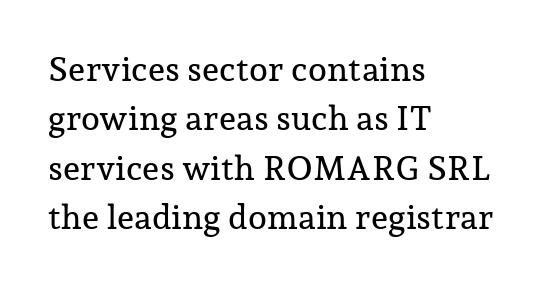
The text block is weighted toward the left margin, trailing off unevenly rightward. The horizontal fit of the characters is conventional and even. A typesetter would call this proportional, since set widths differ per character. Old-style or modern, the face here clearly has serifs. Vertically, the passage feels balanced, rows spaced as you'd expect.
